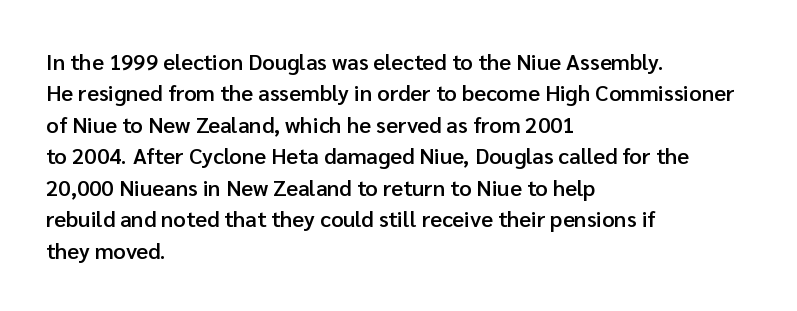
Successive baselines arrive at the customary interval. Horizontally, the lines are justified to the leading edge only. Short note: letters normally spaced. Emphasis by weight is partial: semibold. The gap between lines stays unmarked. Ordinary non-slanted type is in use.
